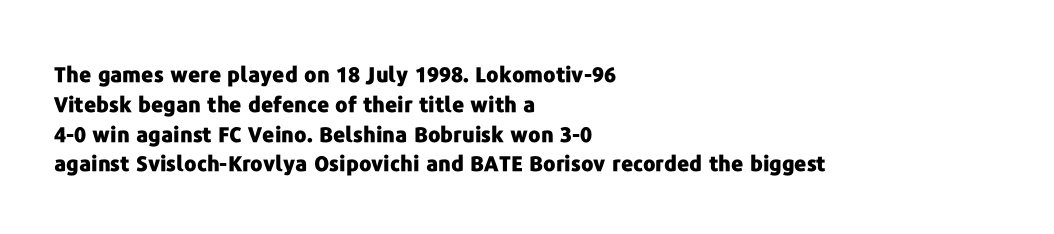
A bare baseline throughout the passage. Heavy-handed strokes throughout: this text is bold. Style check: upright. The setting favours the left margin, as ordinary paragraphs usually do. How are the letters spaced? Ordinarily, with no added tracking.
